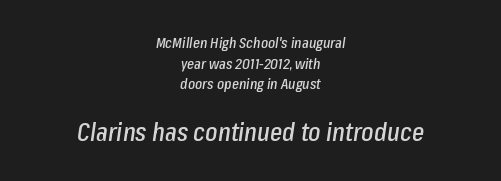
The type is set solid horizontally, with unmodified tracking. The rendering uses a moderate line-height, typical for paragraphs. Centered paragraph, ragged on both sides. Rule under the text: the space is simply empty. The font's italic variant was chosen for this text. The emphasis by scale lands on block number two, below.
